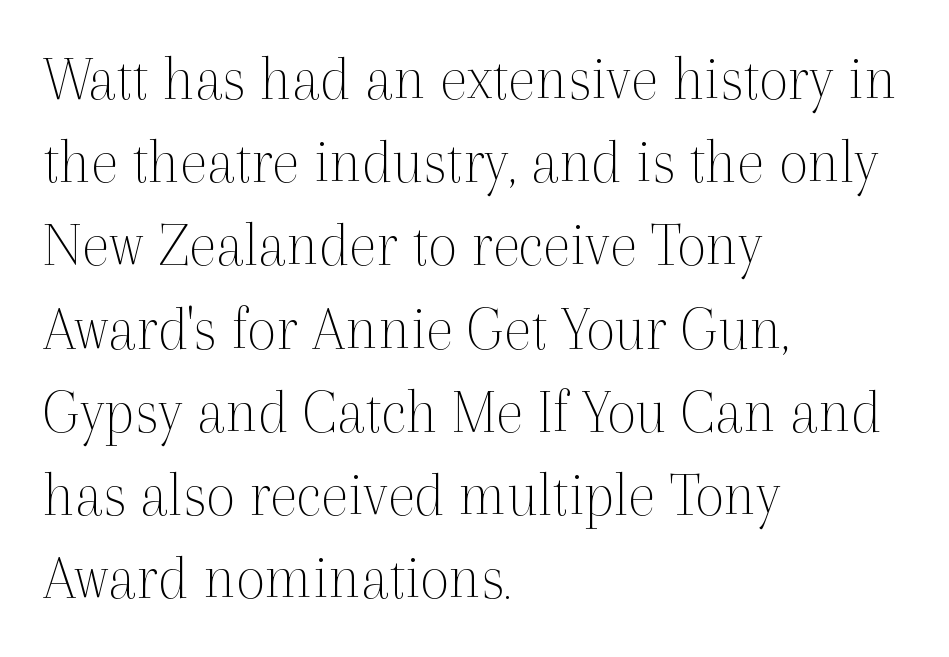
{"serif": "yes", "italic": "no", "bold": "no", "weight": "thin", "width": "normal", "x_height": "medium", "monospaced": "no", "underline": "no", "align": "left", "line_spacing": "normal", "line_spacing_ratio": 1.3, "letter_spacing": "normal", "letter_spacing_em": 0.0, "glyph_px": 64}
